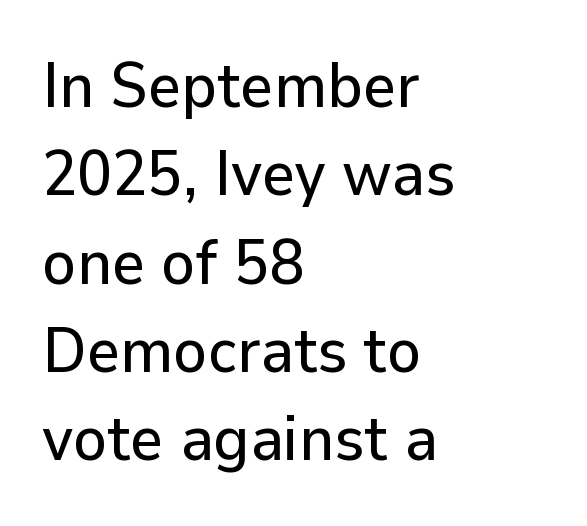
The image shows 64 px sans-serif type, upright; set left-aligned, normal line spacing (1.38x), normal letter spacing, not underlined; low stroke contrast and a medium x-height.
